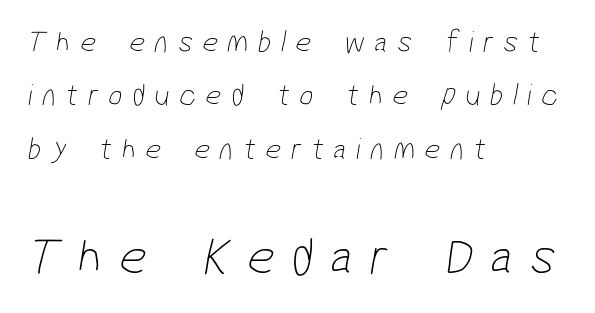
The gap between lines stays unmarked. The tracking reads as deliberately expanded to a designer's eye. The passage shown is typed in a proportional face where columns would drift. Bigger letters appear in the bottom chunk; the top chunk is reduced.
